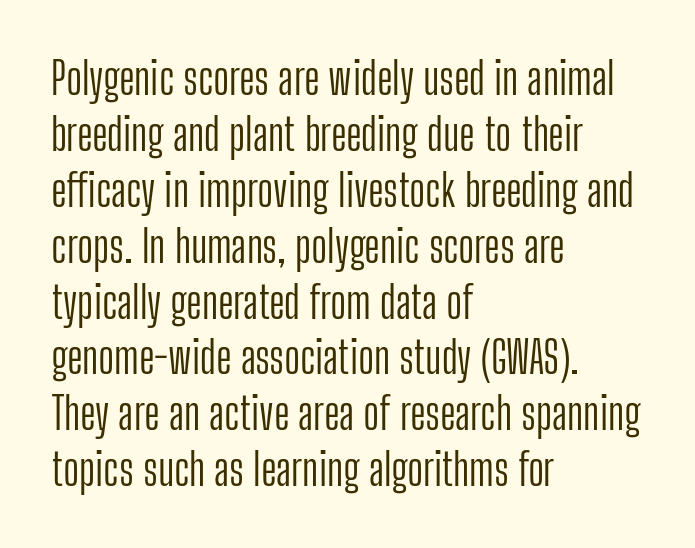
The image shows 44 px light, condensed sans-serif type, upright; set left-aligned, normal line spacing (1.27x), normal letter spacing, not underlined; low stroke contrast and a medium x-height.
